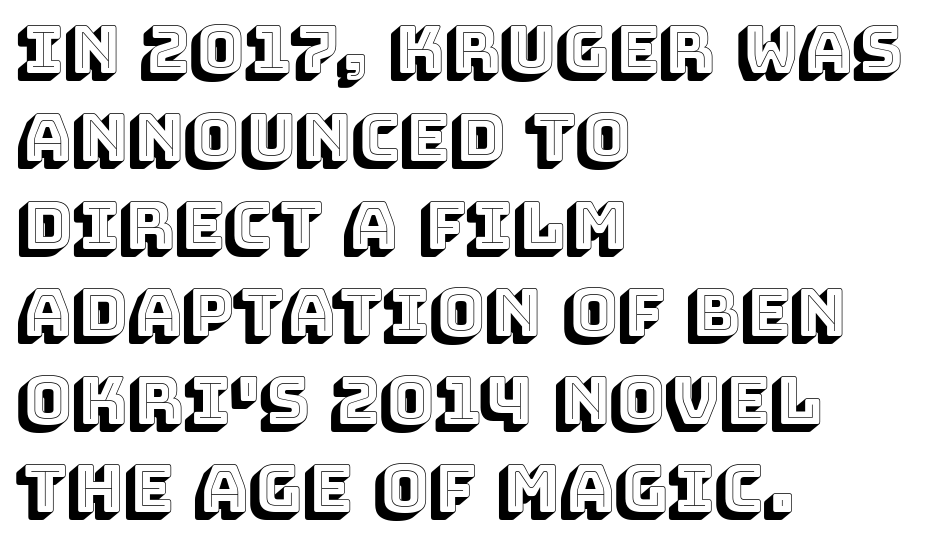
Q: Is the text italic (slanted)? A: No, it is upright.
Q: Is the text underlined? A: No.
Q: How is the paragraph aligned? A: Left-aligned.
Q: Is the spacing between letters normal or unusually wide? A: Normal.
Q: Is the spacing between lines tight, normal or loose? A: Normal.
Q: Width (condensed, normal, or wide)? A: Normal.
Q: x-height? A: Large.
Q: Monospaced? A: No.
